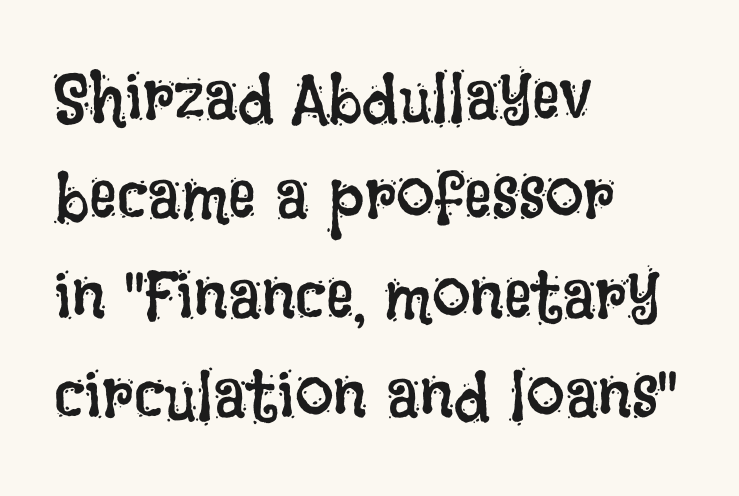
This sample has the flowing, uneven cadence of proportional lettering. Compared with typical paragraphs, the rows here are spaced about the same. A light-to-regular cut is what we see here. Compared with typical body copy, the letter spacing here is the same.
